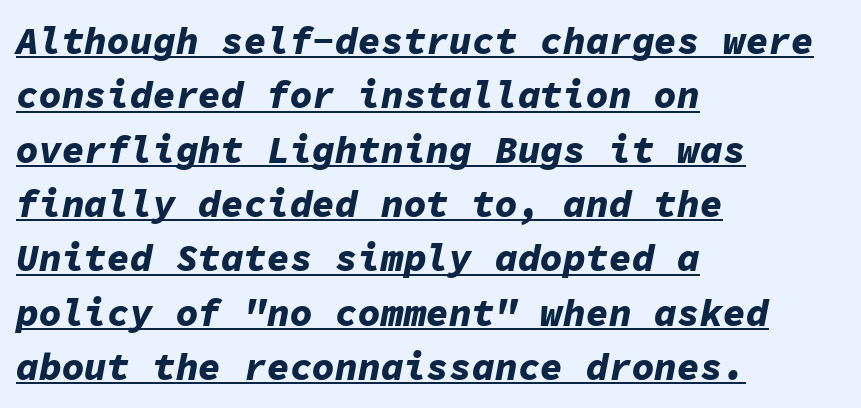
{"italic": "yes", "lean": "right", "slant_degrees": 11, "bold": "yes", "weight": "bold", "width": "normal", "stroke_contrast": "low", "x_height": "medium", "monospaced": "yes", "underline": "yes", "align": "left", "line_spacing": "normal", "line_spacing_ratio": 1.43, "letter_spacing": "normal", "letter_spacing_em": 0.0, "glyph_px": 38}
